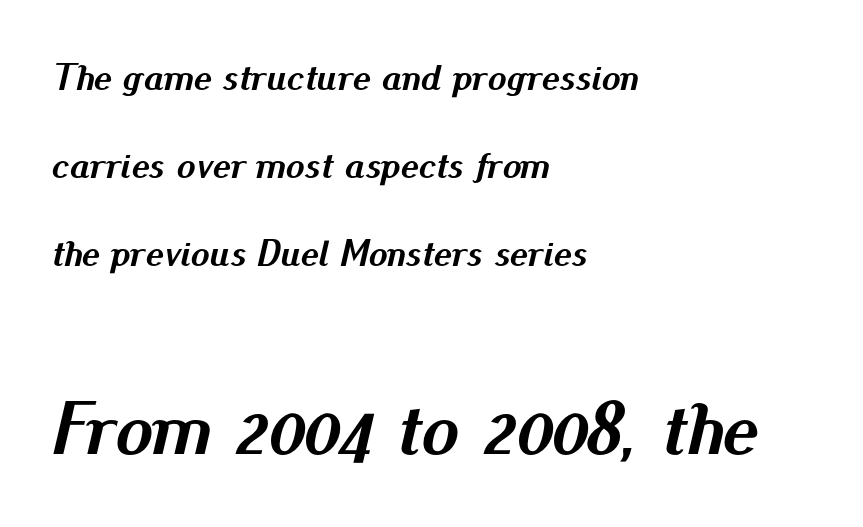
Q: Is the text bold? A: Yes.
Q: Is the text italic (slanted)? A: Yes, it leans right by about 13 degrees.
Q: Is the text underlined? A: No.
Q: How is the paragraph aligned? A: Left-aligned.
Q: Is the spacing between letters normal or unusually wide? A: Normal.
Q: Is the spacing between lines tight, normal or loose? A: Loose.
Q: Which block of text is set in a larger size, the first (top) or the second (bottom)? A: The second (bottom) one.
Q: Width (condensed, normal, or wide)? A: Normal.
Q: Stroke contrast? A: Medium.
Q: x-height? A: Small.
Q: Monospaced? A: No.
